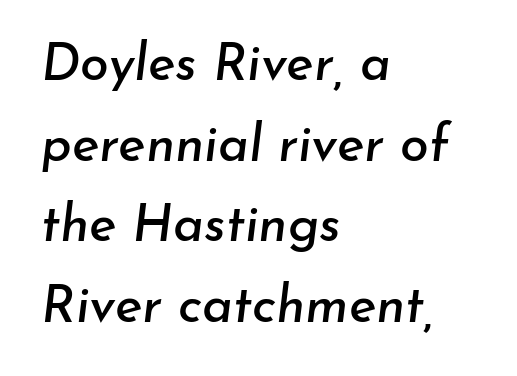
{"italic": "yes", "lean": "right", "slant_degrees": 7, "width": "normal", "stroke_contrast": "low", "x_height": "small", "monospaced": "no", "underline": "no", "align": "left", "line_spacing": "normal", "line_spacing_ratio": 1.55, "letter_spacing": "normal", "letter_spacing_em": 0.0, "glyph_px": 52}
